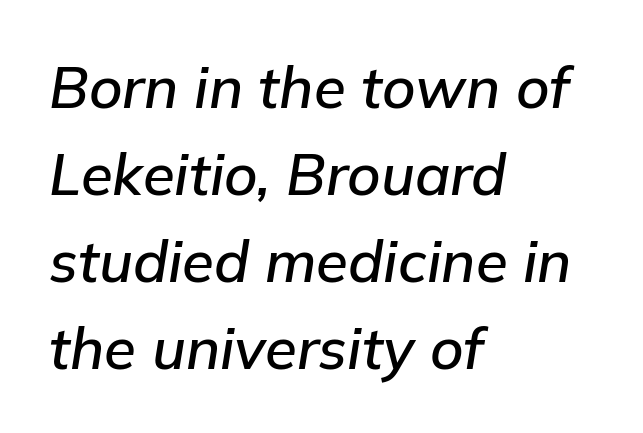
Q: Is the text italic (slanted)? A: Yes, it leans right by about 9 degrees.
Q: Is the text underlined? A: No.
Q: How is the paragraph aligned? A: Left-aligned.
Q: Is the spacing between letters normal or unusually wide? A: Normal.
Q: Is the spacing between lines tight, normal or loose? A: Normal.
Q: Width (condensed, normal, or wide)? A: Normal.
Q: Stroke contrast? A: Low.
Q: x-height? A: Medium.
Q: Monospaced? A: No.
